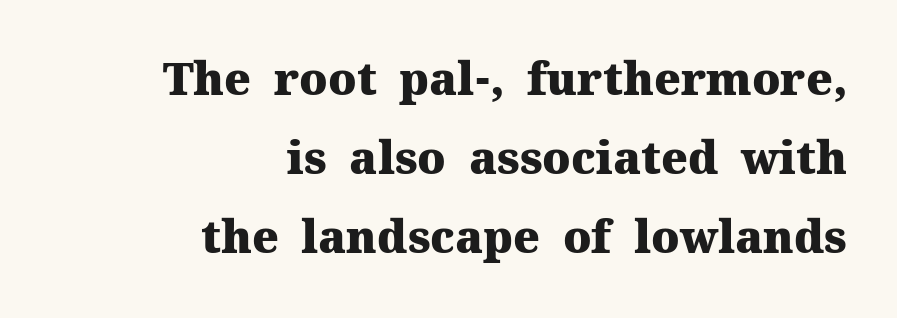
{"serif": "yes", "italic": "no", "bold": "yes", "weight": "heavy", "width": "normal", "stroke_contrast": "medium", "x_height": "medium", "monospaced": "no", "underline": "no", "align": "right", "line_spacing_ratio": 1.76, "letter_spacing": "normal", "letter_spacing_em": 0.0, "glyph_px": 45}
